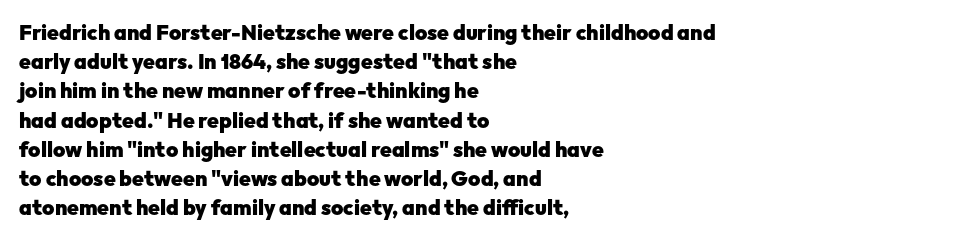
The image shows 21 px bold type, upright; set left-aligned, normal line spacing (1.39x), normal letter spacing, not underlined.
